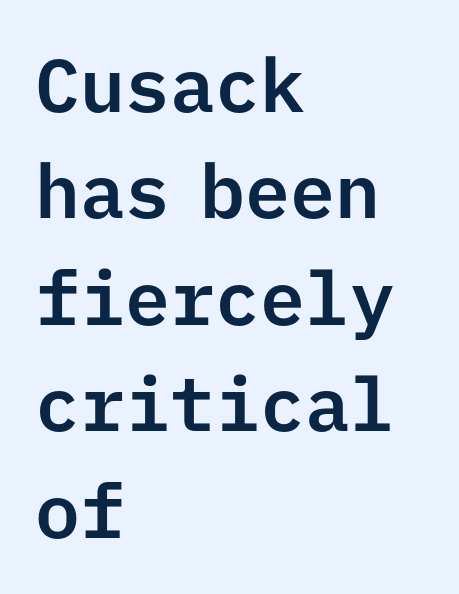
Q: Is the text italic (slanted)? A: No, it is upright.
Q: Is the typeface a serif or a sans-serif typeface? A: Sans-serif.
Q: Is the text underlined? A: No.
Q: How is the paragraph aligned? A: Left-aligned.
Q: Is the spacing between letters normal or unusually wide? A: Normal.
Q: Is the spacing between lines tight, normal or loose? A: Normal.
Q: Width (condensed, normal, or wide)? A: Normal.
Q: Stroke contrast? A: Low.
Q: x-height? A: Medium.
Q: Monospaced? A: Yes.
